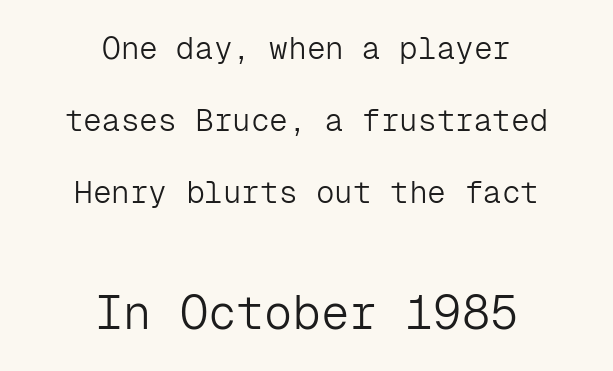
{"serif": "no", "italic": "no", "bold": "no", "weight": "light", "width": "normal", "stroke_contrast": "low", "x_height": "medium", "monospaced": "yes", "underline": "no", "align": "center", "line_spacing": "loose", "line_spacing_ratio": 2.33, "letter_spacing": "normal", "letter_spacing_em": 0.0, "larger_block": "second", "size_ratio": 1.52, "glyph_px": 47}
